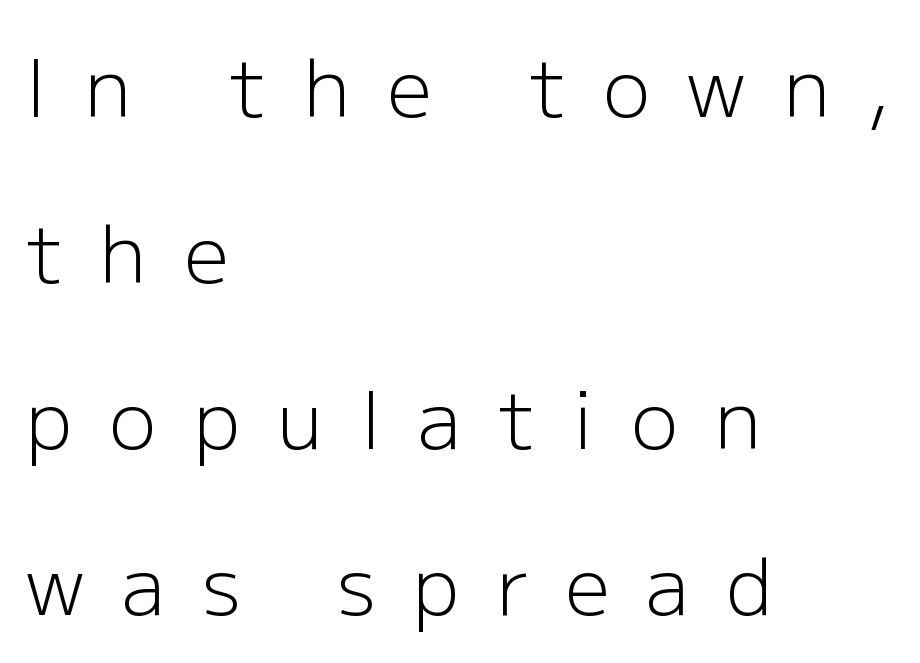
Q: Is the text bold? A: No.
Q: Is the text italic (slanted)? A: No, it is upright.
Q: Is the typeface a serif or a sans-serif typeface? A: Sans-serif.
Q: Is the text underlined? A: No.
Q: How is the paragraph aligned? A: Left-aligned.
Q: Is the spacing between letters normal or unusually wide? A: Unusually wide.
Q: Is the spacing between lines tight, normal or loose? A: Loose.
Q: Width (condensed, normal, or wide)? A: Normal.
Q: Stroke contrast? A: Low.
Q: x-height? A: Medium.
Q: Monospaced? A: No.
